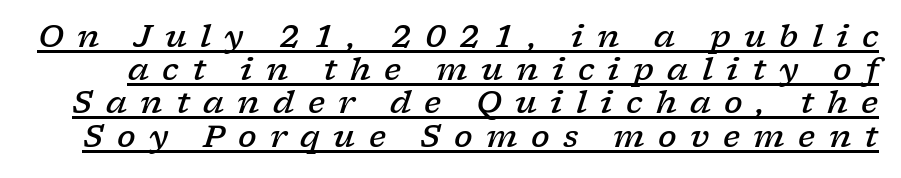
Q: Is the text bold? A: Semi-bold.
Q: Is the text italic (slanted)? A: Yes, it leans right by about 17 degrees.
Q: Is the typeface a serif or a sans-serif typeface? A: Serif.
Q: Is the text underlined? A: Yes.
Q: Is the spacing between letters normal or unusually wide? A: Unusually wide.
Q: Is the spacing between lines tight, normal or loose? A: Tight.
Q: Width (condensed, normal, or wide)? A: Wide.
Q: Stroke contrast? A: Low.
Q: x-height? A: Medium.
Q: Monospaced? A: No.
